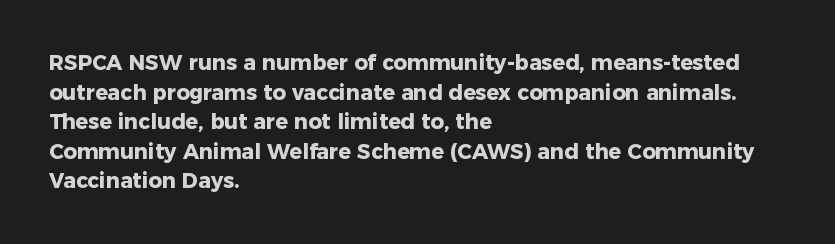
Q: Is the text bold? A: Yes.
Q: Is the text italic (slanted)? A: No, it is upright.
Q: Is the text underlined? A: No.
Q: How is the paragraph aligned? A: Left-aligned.
Q: Is the spacing between letters normal or unusually wide? A: Normal.
Q: Is the spacing between lines tight, normal or loose? A: Normal.
